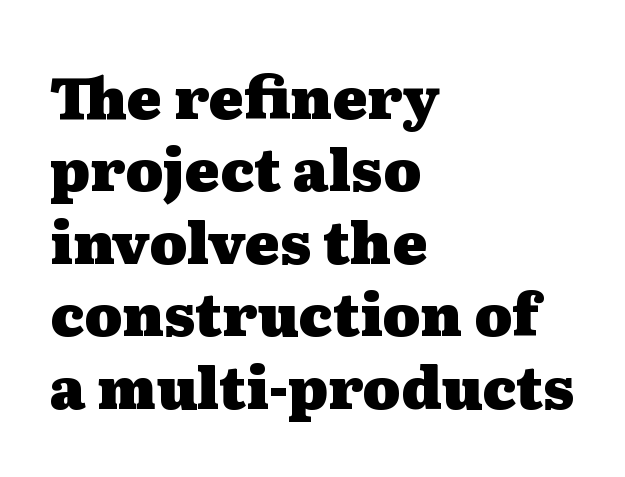
Q: Is the text bold? A: Yes.
Q: Is the text italic (slanted)? A: No, it is upright.
Q: Is the typeface a serif or a sans-serif typeface? A: Serif.
Q: Is the text underlined? A: No.
Q: How is the paragraph aligned? A: Left-aligned.
Q: Is the spacing between letters normal or unusually wide? A: Normal.
Q: Is the spacing between lines tight, normal or loose? A: Normal.
Q: Width (condensed, normal, or wide)? A: Wide.
Q: Stroke contrast? A: Medium.
Q: x-height? A: Medium.
Q: Monospaced? A: No.
